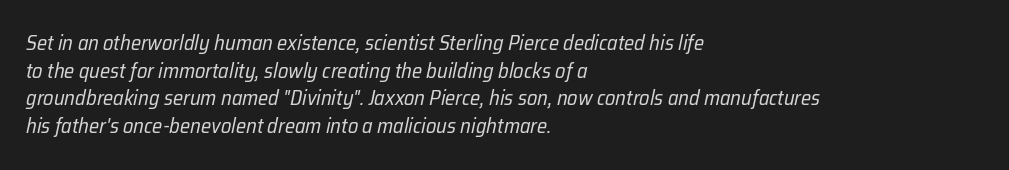
The paragraph shown leans on its left margin. Look at the tracking — it's just the regular setting, nothing added. Weight: not bold — regular or lighter. These lines were composed using italics.
